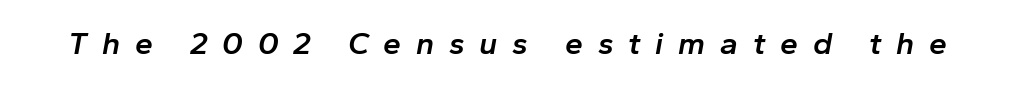
In terms of posture, this sample is oblique. Decoration check: the copy has no underline. What stands out about the letter spacing? Its width — letters are far apart. Spacing verdict: proportional, widths tailored to each character.
